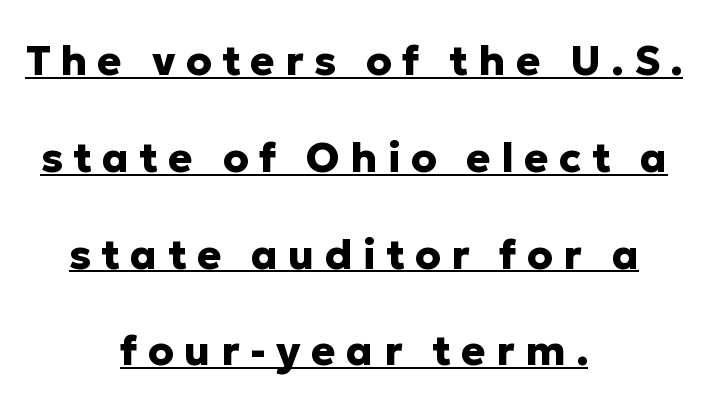
The tracking reads as deliberately expanded to a designer's eye. Is the type bold? Yes — the strokes are clearly thick and heavy. Caption: lettering with a line underneath. Airy leading.
